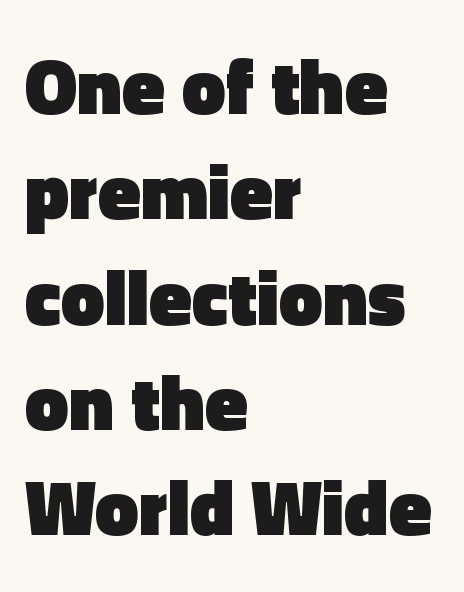
Q: Is the text bold? A: Yes.
Q: Is the text italic (slanted)? A: No, it is upright.
Q: Is the typeface a serif or a sans-serif typeface? A: Sans-serif.
Q: Is the text underlined? A: No.
Q: How is the paragraph aligned? A: Left-aligned.
Q: Is the spacing between letters normal or unusually wide? A: Normal.
Q: Is the spacing between lines tight, normal or loose? A: Normal.
Q: Width (condensed, normal, or wide)? A: Normal.
Q: x-height? A: Medium.
Q: Monospaced? A: No.
